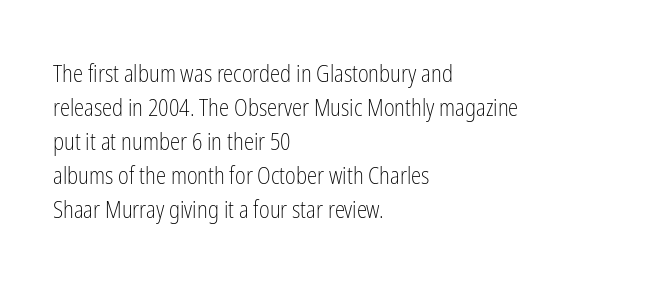
The image shows 23 px text type, upright; set left-aligned, normal line spacing (1.48x), normal letter spacing, not underlined.
